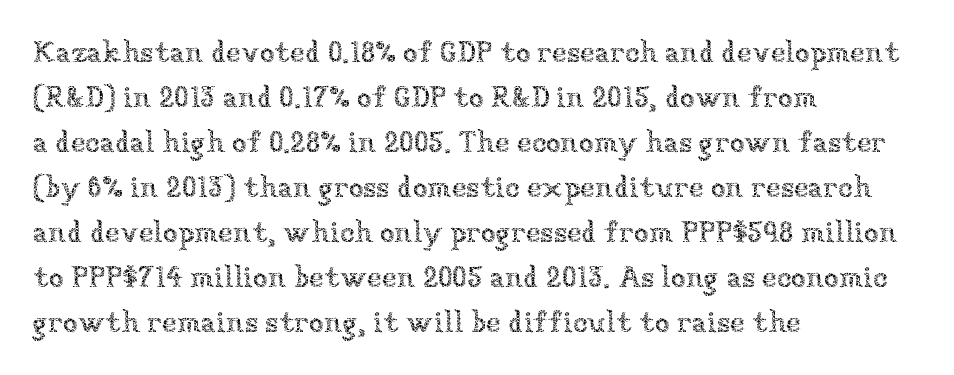
{"italic": "no", "bold": "no", "weight": "thin", "width": "normal", "stroke_contrast": "low", "x_height": "medium", "monospaced": "no", "underline": "no", "align": "left", "line_spacing": "normal", "line_spacing_ratio": 1.5, "letter_spacing": "normal", "letter_spacing_em": 0.0, "glyph_px": 30}
